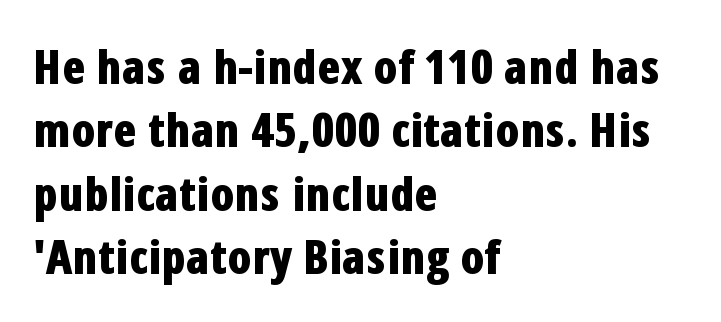
Leftover space on each line is placed entirely after the last word. Spacing verdict: proportional, widths tailored to each character. Descenders hang freely into open space. The passage shown is typeset with a sans-serif family.
